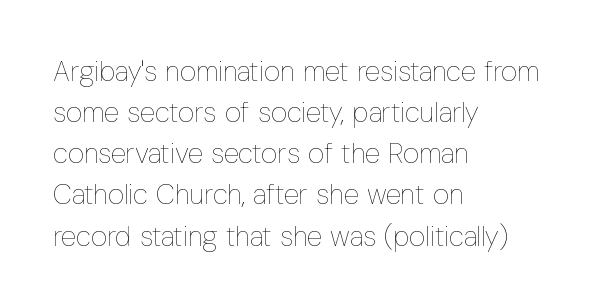
Characters remain perfectly vertical along every line. Has an underline been added? It has not. Each word holds together tightly as a unit, with standard inter-letter gaps. The passage is arranged the way most books set body copy — flush left. The strokes carry an ordinary text weight at most.
